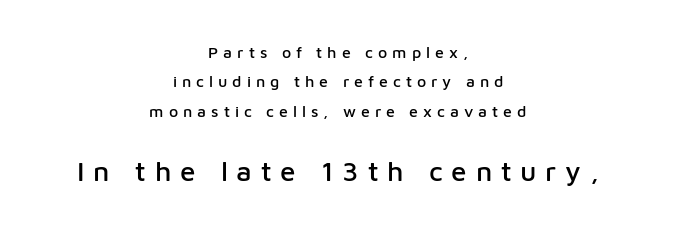
The image shows 28 px sans-serif type, upright; set centered, line spacing 1.84x, unusually wide letter spacing (+0.31 em), not underlined; the second (bottom) block is 1.75x larger; low stroke contrast and a medium x-height.
